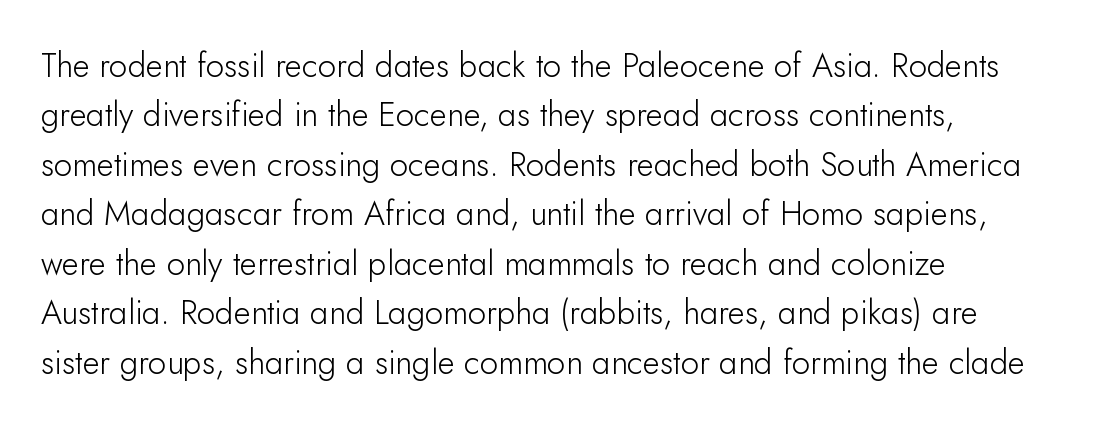
Q: Is the text bold? A: No.
Q: Is the text italic (slanted)? A: No, it is upright.
Q: Is the typeface a serif or a sans-serif typeface? A: Sans-serif.
Q: Is the text underlined? A: No.
Q: How is the paragraph aligned? A: Left-aligned.
Q: Is the spacing between letters normal or unusually wide? A: Normal.
Q: Is the spacing between lines tight, normal or loose? A: Normal.
Q: Width (condensed, normal, or wide)? A: Normal.
Q: Stroke contrast? A: Low.
Q: x-height? A: Small.
Q: Monospaced? A: No.
